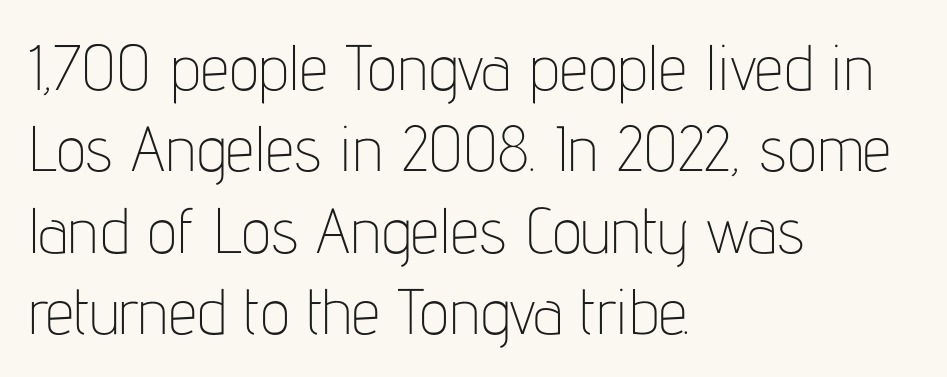
Q: Is the text bold? A: No.
Q: Is the text italic (slanted)? A: No, it is upright.
Q: Is the typeface a serif or a sans-serif typeface? A: Sans-serif.
Q: Is the text underlined? A: No.
Q: How is the paragraph aligned? A: Left-aligned.
Q: Is the spacing between letters normal or unusually wide? A: Normal.
Q: Is the spacing between lines tight, normal or loose? A: Normal.
Q: Width (condensed, normal, or wide)? A: Condensed.
Q: Stroke contrast? A: Low.
Q: x-height? A: Medium.
Q: Monospaced? A: No.
